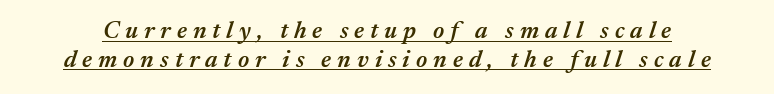
Q: Is the text bold? A: Semi-bold.
Q: Is the text italic (slanted)? A: Yes, it leans right by about 17 degrees.
Q: Is the text underlined? A: Yes.
Q: Is the spacing between letters normal or unusually wide? A: Unusually wide.
